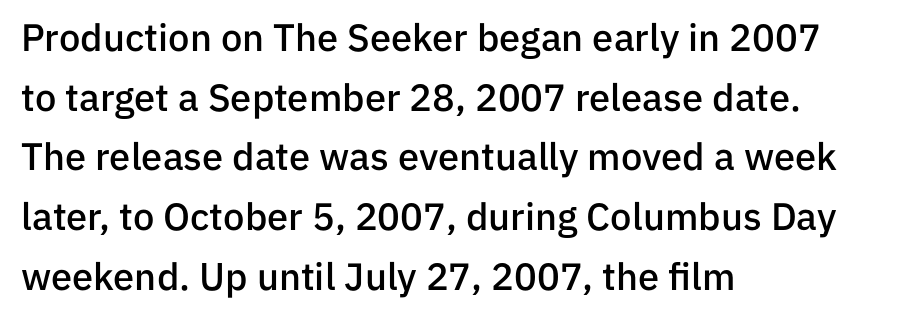
{"serif": "no", "italic": "no", "bold": "semi", "weight": "semibold", "width": "normal", "stroke_contrast": "low", "x_height": "medium", "monospaced": "no", "underline": "no", "align": "left", "line_spacing": "normal", "line_spacing_ratio": 1.57, "letter_spacing": "normal", "letter_spacing_em": 0.0, "glyph_px": 38}
